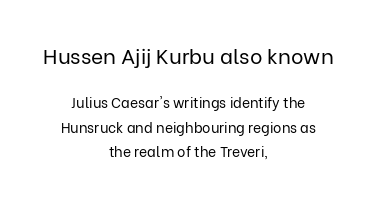
Q: Is the text bold? A: No.
Q: Is the text italic (slanted)? A: No, it is upright.
Q: Is the text underlined? A: No.
Q: How is the paragraph aligned? A: Centered.
Q: Is the spacing between letters normal or unusually wide? A: Normal.
Q: Which block of text is set in a larger size, the first (top) or the second (bottom)? A: The first (top) one.
